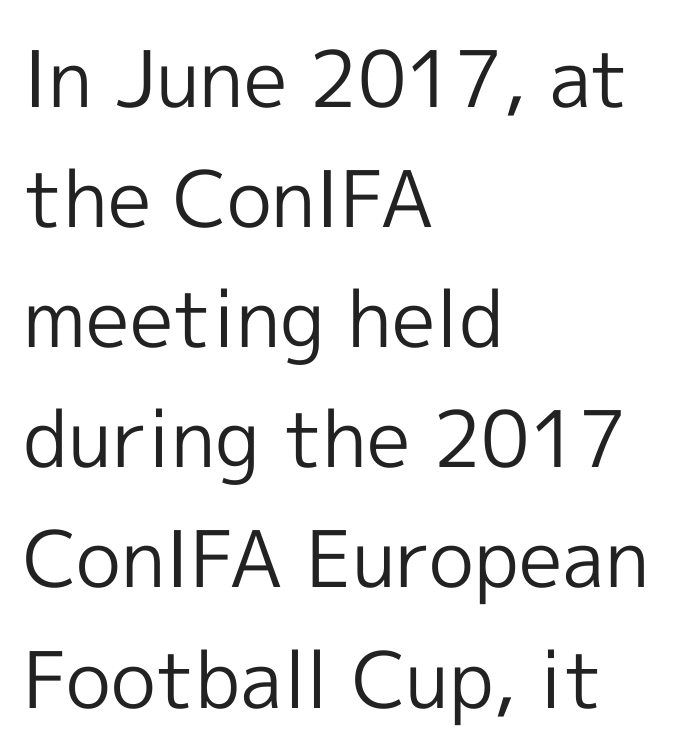
The image shows 78 px regular-weight sans-serif type, upright; set left-aligned, normal line spacing (1.54x), normal letter spacing, not underlined; a medium x-height.
